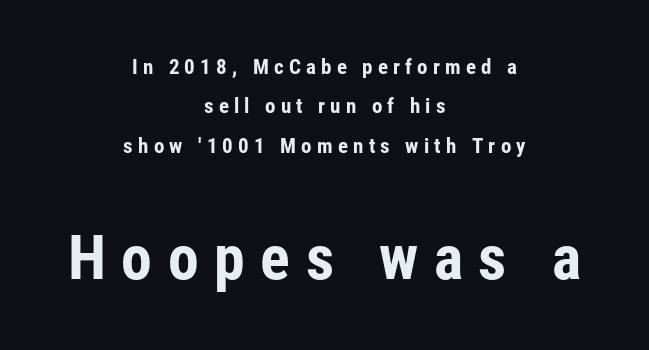
The image shows 62 px bold, condensed sans-serif type, upright; set centered, line spacing 1.87x, unusually wide letter spacing (+0.25 em), not underlined; the second (bottom) block is 2.95x larger; low stroke contrast and a medium x-height.
